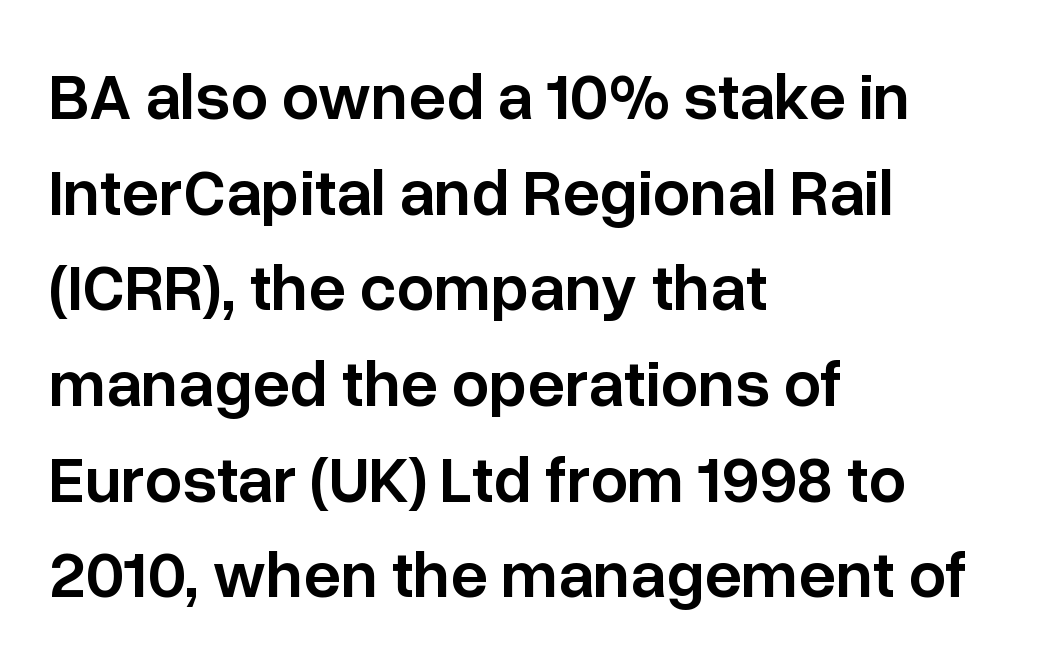
The image shows 66 px semibold sans-serif type, upright; set left-aligned, normal line spacing (1.45x), normal letter spacing, not underlined; low stroke contrast and a medium x-height.
